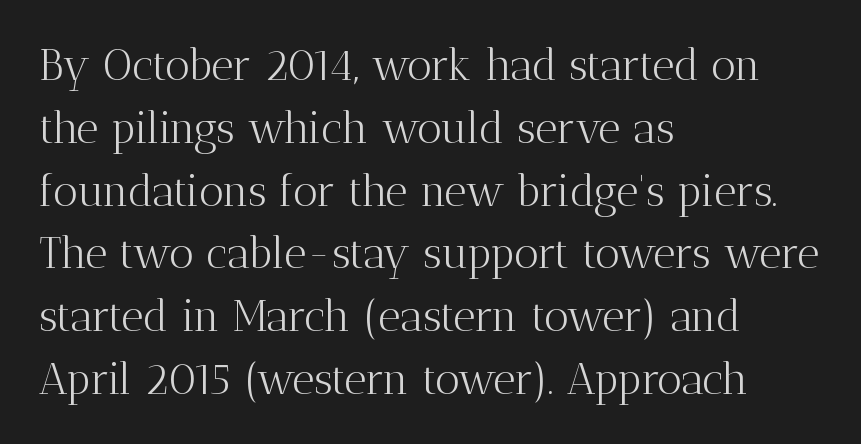
{"serif": "yes", "italic": "no", "bold": "no", "weight": "light", "width": "normal", "stroke_contrast": "medium", "x_height": "medium", "monospaced": "no", "underline": "no", "align": "left", "line_spacing": "normal", "line_spacing_ratio": 1.46, "letter_spacing": "normal", "letter_spacing_em": 0.0, "glyph_px": 43}
